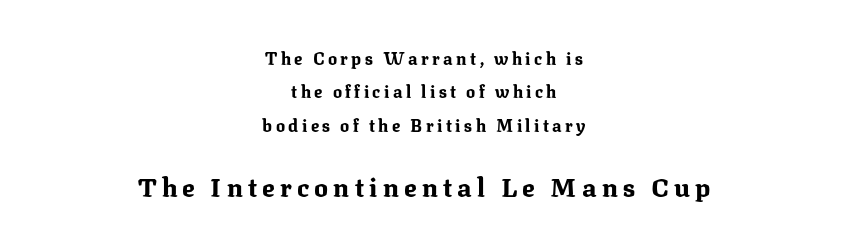
Is the block centered? Yes — each line is placed symmetrically about the middle. Emphasis by weight is at full strength: bold. This is the regular roman posture of the typeface. Look at the tracking — it's clearly loosened, letters drifting apart. Baseline-to-baseline distance is far greater than the letter height.
